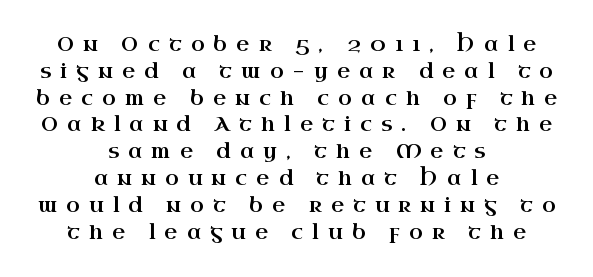
{"italic": "no", "underline": "no", "align": "center", "line_spacing": "normal", "line_spacing_ratio": 1.34, "letter_spacing": "wide", "letter_spacing_em": 0.46, "glyph_px": 20}
